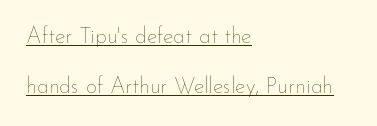
{"italic": "no", "bold": "no", "underline": "yes", "align": "left", "line_spacing": "loose", "line_spacing_ratio": 2.28, "letter_spacing": "normal", "letter_spacing_em": 0.0, "glyph_px": 22}
